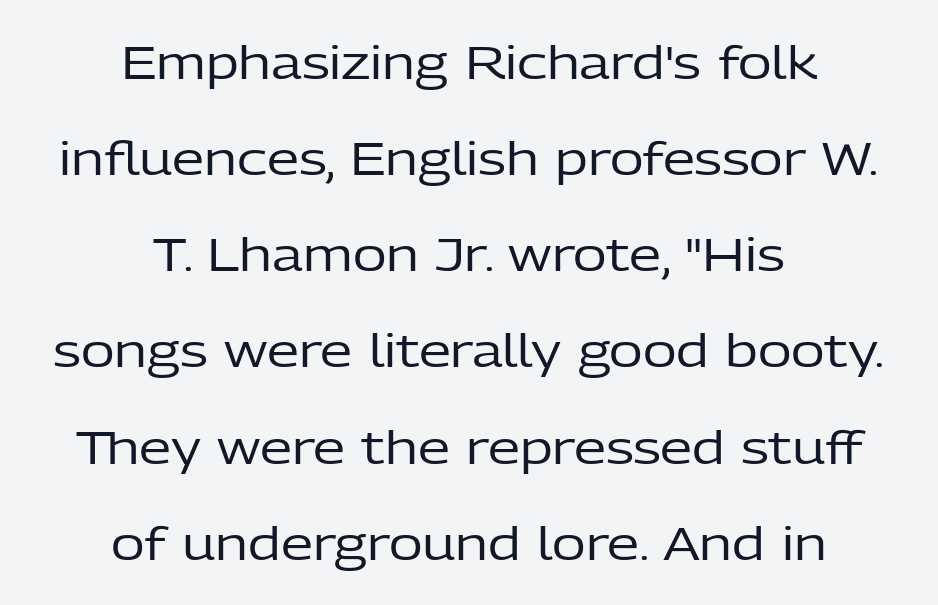
Q: Is the text bold? A: No.
Q: Is the text italic (slanted)? A: No, it is upright.
Q: Is the typeface a serif or a sans-serif typeface? A: Sans-serif.
Q: Is the text underlined? A: No.
Q: How is the paragraph aligned? A: Centered.
Q: Is the spacing between letters normal or unusually wide? A: Normal.
Q: Is the spacing between lines tight, normal or loose? A: Loose.
Q: Width (condensed, normal, or wide)? A: Normal.
Q: Stroke contrast? A: Low.
Q: x-height? A: Medium.
Q: Monospaced? A: No.
